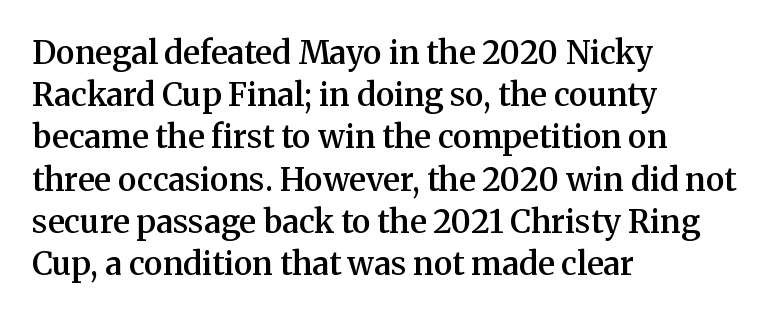
{"serif": "yes", "italic": "no", "bold": "semi", "weight": "semibold", "width": "normal", "stroke_contrast": "medium", "x_height": "medium", "monospaced": "no", "underline": "no", "align": "left", "line_spacing": "normal", "line_spacing_ratio": 1.32, "letter_spacing": "normal", "letter_spacing_em": 0.0, "glyph_px": 32}
